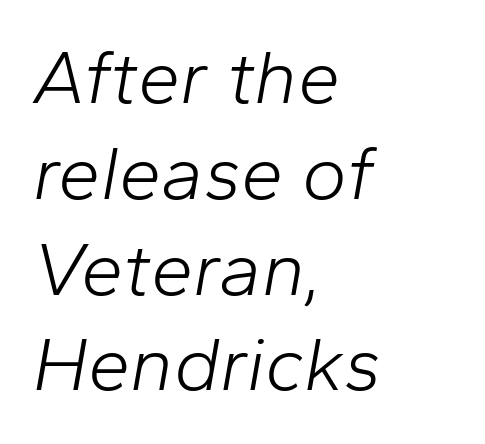
{"italic": "yes", "lean": "right", "slant_degrees": 10, "bold": "no", "weight": "light", "width": "normal", "stroke_contrast": "low", "x_height": "medium", "monospaced": "no", "underline": "no", "align": "left", "line_spacing": "normal", "line_spacing_ratio": 1.26, "letter_spacing": "normal", "letter_spacing_em": 0.0, "glyph_px": 76}
